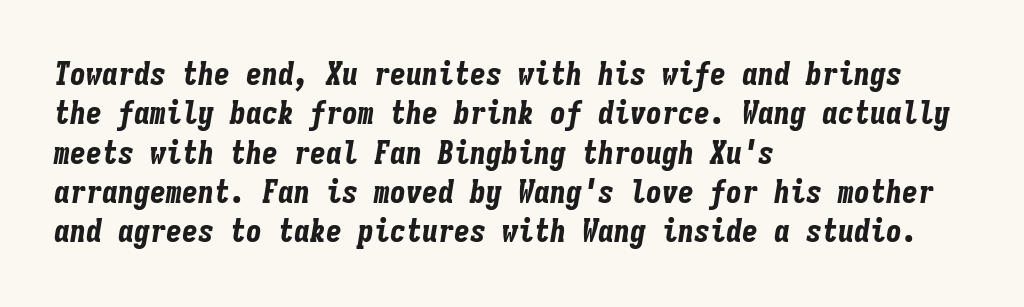
Q: Is the text bold? A: Yes.
Q: Is the text italic (slanted)? A: Yes, it leans right by about 9 degrees.
Q: Is the text underlined? A: No.
Q: How is the paragraph aligned? A: Left-aligned.
Q: Is the spacing between letters normal or unusually wide? A: Normal.
Q: Width (condensed, normal, or wide)? A: Condensed.
Q: Stroke contrast? A: Low.
Q: x-height? A: Medium.
Q: Monospaced? A: Yes.
